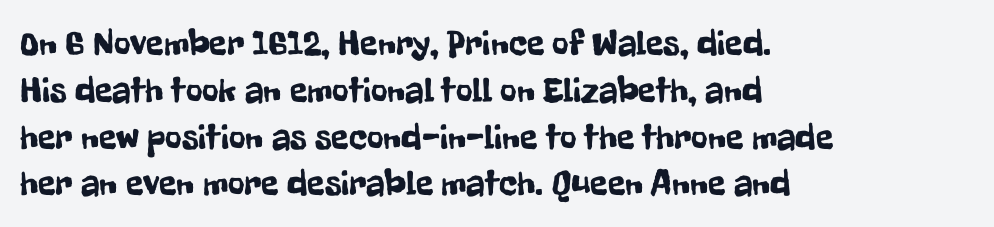
{"serif": "no", "italic": "no", "width": "condensed", "stroke_contrast": "low", "x_height": "medium", "monospaced": "no", "underline": "no", "align": "left", "line_spacing": "normal", "line_spacing_ratio": 1.3, "letter_spacing": "normal", "letter_spacing_em": 0.0, "glyph_px": 36}
